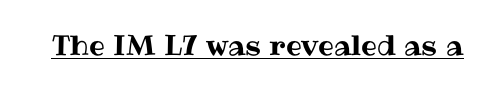
Q: Is the text italic (slanted)? A: No, it is upright.
Q: Is the text underlined? A: Yes.
Q: Is the spacing between letters normal or unusually wide? A: Normal.
Q: Width (condensed, normal, or wide)? A: Normal.
Q: Stroke contrast? A: Medium.
Q: x-height? A: Medium.
Q: Monospaced? A: No.
